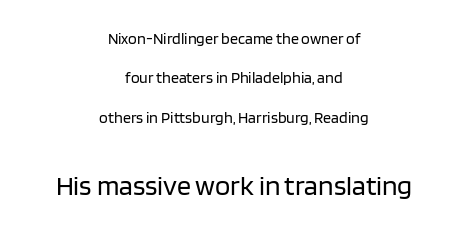
These lines are centered, leaving both edges ragged. Notice the wide empty band between every row — that's loose leading. The rendering keeps characters at their native spacing. No italicization has been applied; the sample stays upright. Nobody drew a line under any word here.
